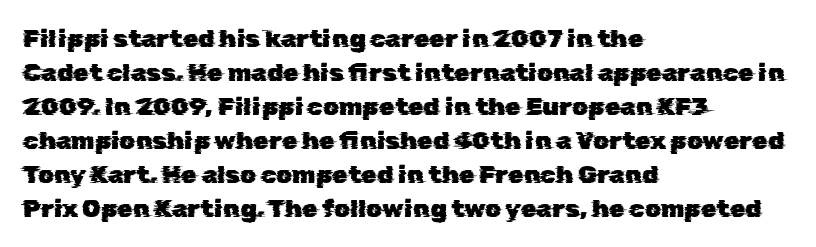
The paragraph shown leans on its left margin. Short note: letters normally spaced. Unmarked baselines from the first word to the last. Line spacing here is normal.
